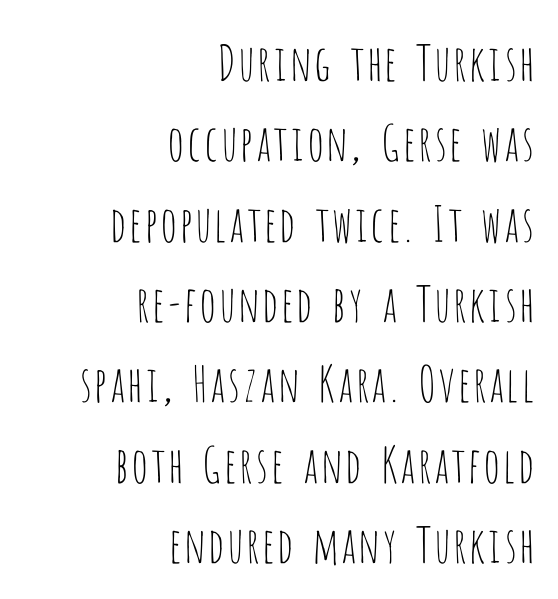
{"serif": "no", "italic": "no", "bold": "no", "weight": "thin", "width": "condensed", "stroke_contrast": "low", "x_height": "large", "monospaced": "no", "underline": "no", "align": "right", "line_spacing": "normal", "line_spacing_ratio": 1.64, "letter_spacing": "normal", "letter_spacing_em": 0.0, "glyph_px": 49}
